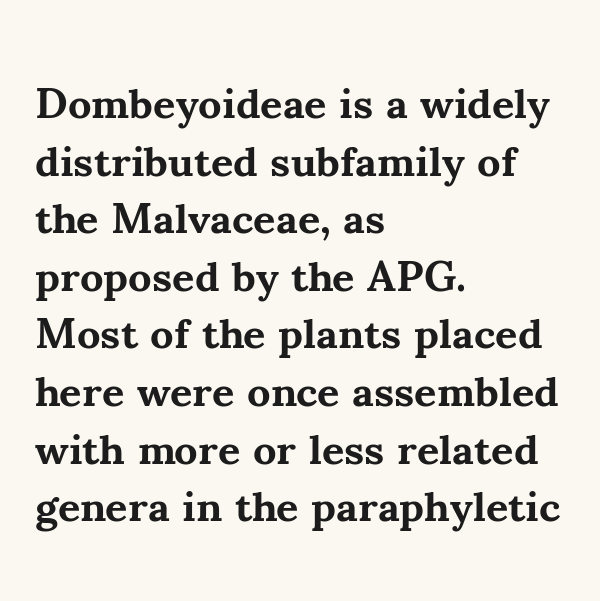
The image shows 43 px bold serif type, upright; set left-aligned, normal line spacing (1.34x), normal letter spacing, not underlined; medium stroke contrast and a small x-height.
